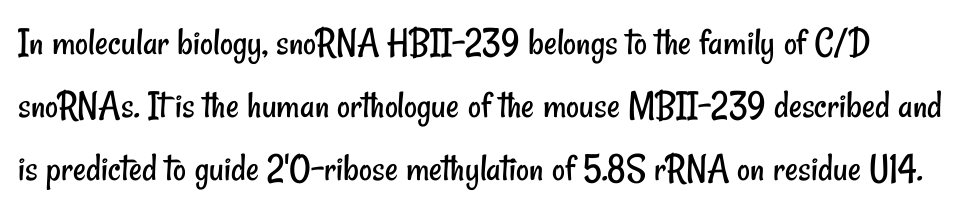
Q: Is the text bold? A: No.
Q: Is the typeface a serif or a sans-serif typeface? A: Sans-serif.
Q: Is the text underlined? A: No.
Q: Is the spacing between letters normal or unusually wide? A: Normal.
Q: Is the spacing between lines tight, normal or loose? A: Normal.
Q: Width (condensed, normal, or wide)? A: Condensed.
Q: Stroke contrast? A: Low.
Q: x-height? A: Small.
Q: Monospaced? A: No.
